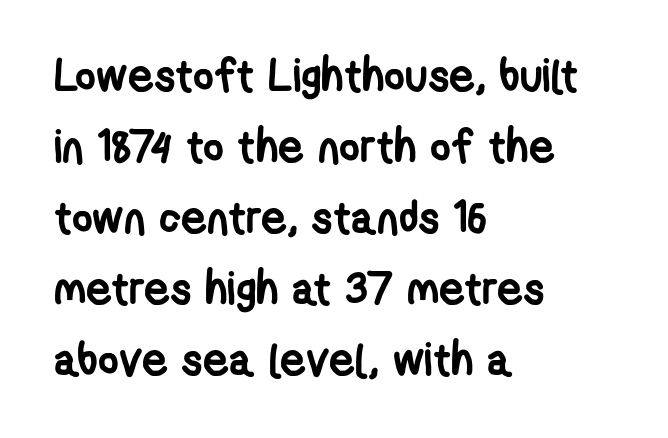
Q: Is the text bold? A: Yes.
Q: Is the typeface a serif or a sans-serif typeface? A: Sans-serif.
Q: Is the text underlined? A: No.
Q: How is the paragraph aligned? A: Left-aligned.
Q: Is the spacing between letters normal or unusually wide? A: Normal.
Q: Is the spacing between lines tight, normal or loose? A: Normal.
Q: Width (condensed, normal, or wide)? A: Condensed.
Q: Stroke contrast? A: Low.
Q: x-height? A: Medium.
Q: Monospaced? A: No.
